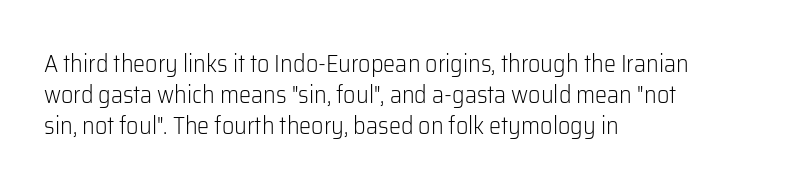
{"italic": "no", "bold": "no", "underline": "no", "align": "left", "line_spacing": "normal", "line_spacing_ratio": 1.3, "letter_spacing": "normal", "letter_spacing_em": 0.0, "glyph_px": 24}
